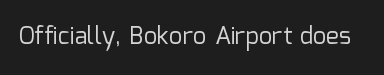
Only glyphs here, with clear space below each row. Notice how the stems are strictly vertical — no italics here. Between one letter and the next there's only the usual sliver of space. Is this a heavy cut? Hardly; it is regular or lighter.
